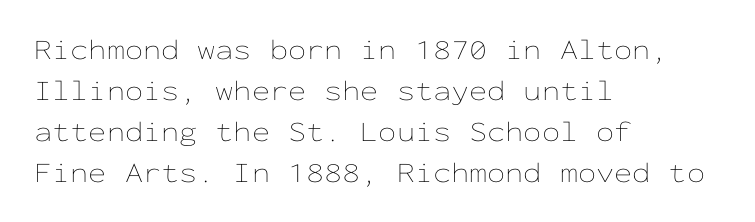
The letters march in equal steps, a hallmark of fixed-pitch type. This rendering uses left alignment, leaving the right contour irregular. The rendering uses a moderate line-height, typical for paragraphs. How are the letters spaced? Ordinarily, with no added tracking. The zone under the glyphs is completely vacant. On a weight scale, this lands at 450 or below.
